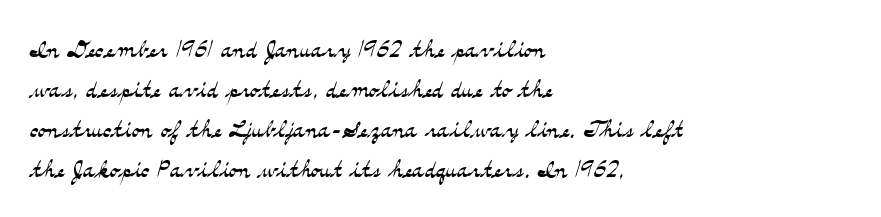
The image shows 32 px light, wide serif type; set left-aligned, normal line spacing (1.25x), normal letter spacing, not underlined; medium stroke contrast and a small x-height.
